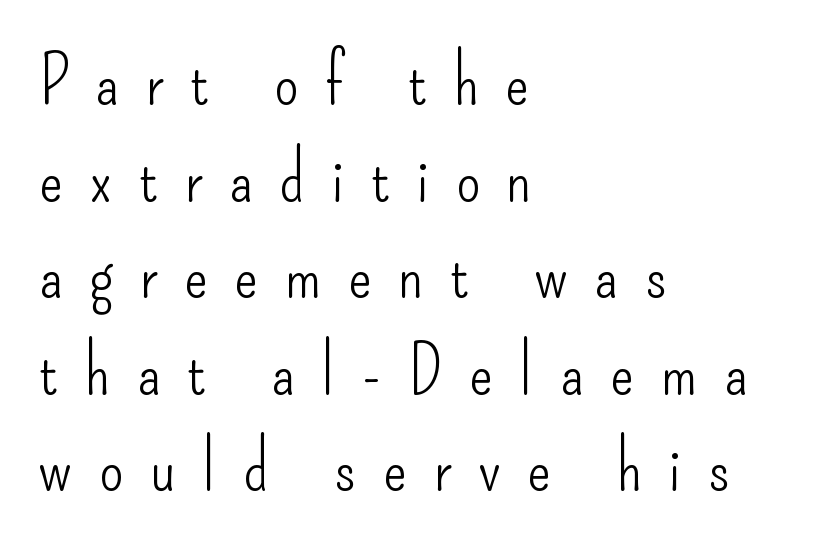
Horizontal alignment here is leftward, the default for most running prose. Successive baselines arrive at the customary interval. On a weight scale, this lands at 450 or below. Only glyphs here, with clear space below each row. Someone cranked the tracking dial way up on this one. Italic: no, the glyphs are upright roman.
